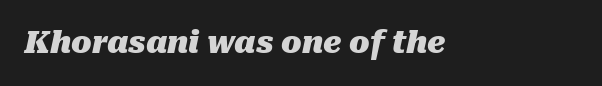
{"italic": "yes", "lean": "right", "slant_degrees": 10, "bold": "yes", "weight": "heavy", "width": "normal", "stroke_contrast": "medium", "x_height": "medium", "monospaced": "no", "underline": "no", "letter_spacing": "normal", "letter_spacing_em": 0.0, "glyph_px": 30}
